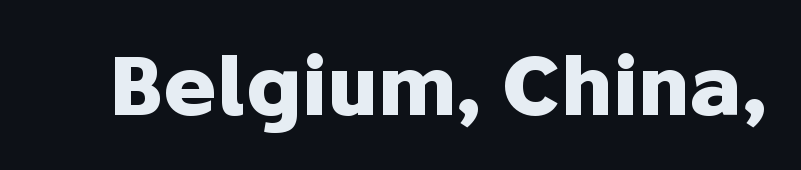
{"serif": "no", "italic": "no", "bold": "yes", "weight": "heavy", "width": "normal", "stroke_contrast": "low", "x_height": "medium", "monospaced": "no", "underline": "no", "letter_spacing": "normal", "letter_spacing_em": 0.0, "glyph_px": 80}
